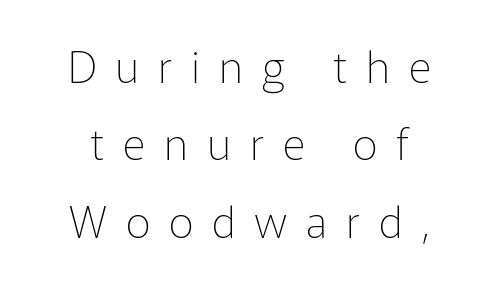
The image shows 44 px thin sans-serif type, upright; set centered, line spacing 1.76x, unusually wide letter spacing (+0.43 em), not underlined; low stroke contrast and a medium x-height.
